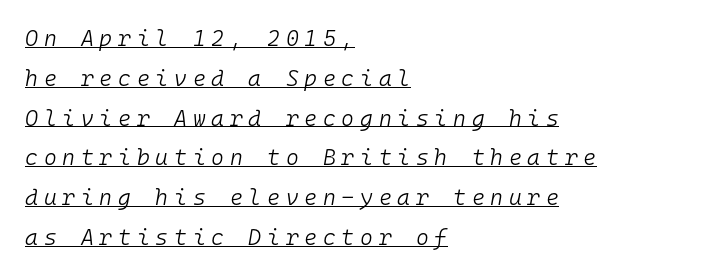
{"italic": "yes", "lean": "right", "slant_degrees": 10, "bold": "no", "underline": "yes", "align": "left", "line_spacing_ratio": 1.81, "letter_spacing": "wide", "letter_spacing_em": 0.26, "glyph_px": 22}
